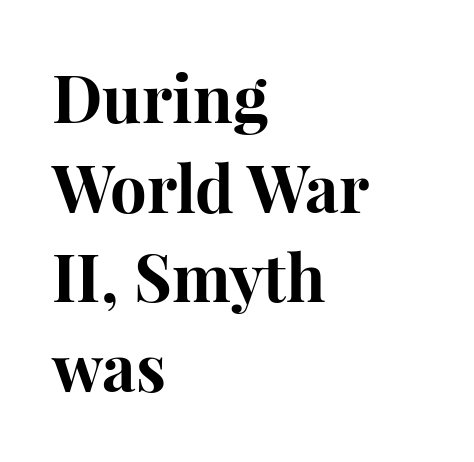
The image shows 65 px bold serif type, upright; set left-aligned, normal line spacing (1.38x), normal letter spacing, not underlined; high stroke contrast and a medium x-height.
